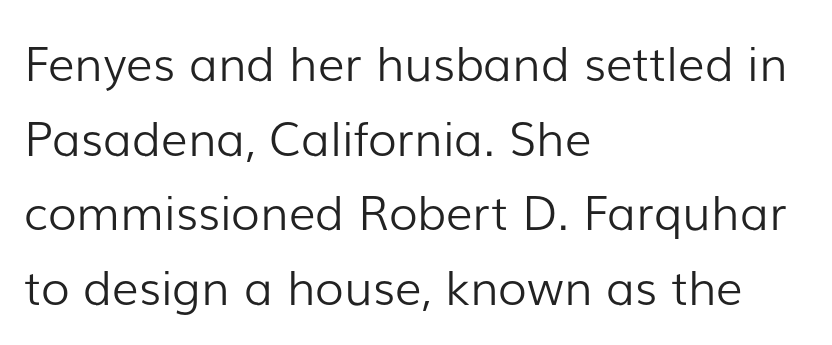
The image shows 47 px light sans-serif type, upright; set left-aligned, normal line spacing (1.59x), normal letter spacing, not underlined; low stroke contrast and a medium x-height.
